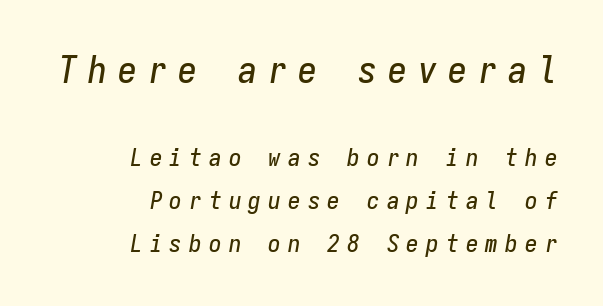
The image shows 38 px condensed type, italic (leaning right), monospaced; set right-aligned, line spacing 1.71x, unusually wide letter spacing (+0.29 em), not underlined; the first (top) block is 1.52x larger; low stroke contrast and a medium x-height.
